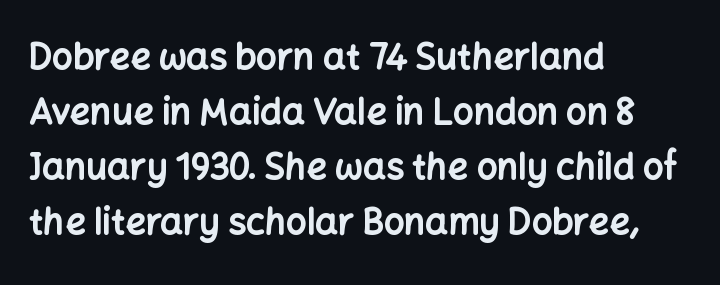
Q: Is the text bold? A: Yes.
Q: Is the text italic (slanted)? A: No, it is upright.
Q: Is the typeface a serif or a sans-serif typeface? A: Sans-serif.
Q: Is the text underlined? A: No.
Q: How is the paragraph aligned? A: Left-aligned.
Q: Is the spacing between letters normal or unusually wide? A: Normal.
Q: Is the spacing between lines tight, normal or loose? A: Normal.
Q: Width (condensed, normal, or wide)? A: Normal.
Q: Stroke contrast? A: Low.
Q: x-height? A: Medium.
Q: Monospaced? A: No.
